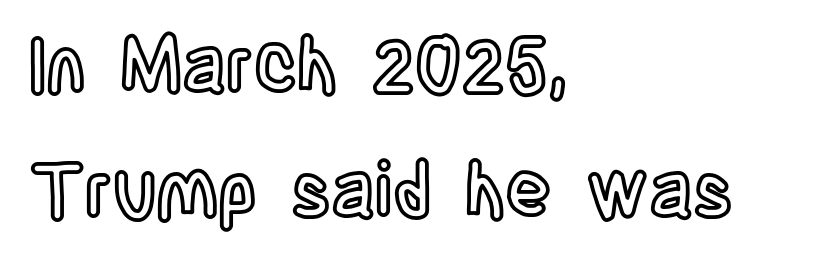
Q: Is the text italic (slanted)? A: No, it is upright.
Q: Is the text underlined? A: No.
Q: How is the paragraph aligned? A: Left-aligned.
Q: Is the spacing between letters normal or unusually wide? A: Normal.
Q: Is the spacing between lines tight, normal or loose? A: Normal.
Q: Width (condensed, normal, or wide)? A: Condensed.
Q: x-height? A: Large.
Q: Monospaced? A: No.
